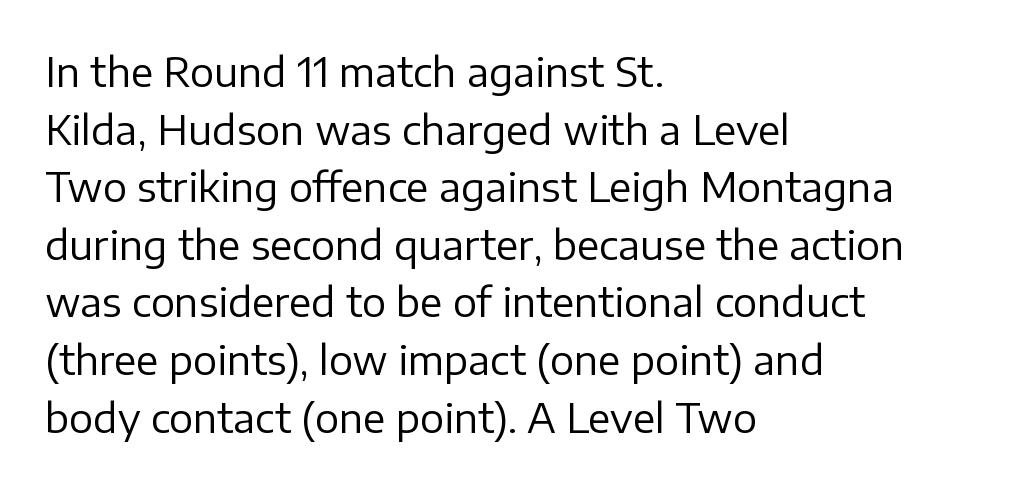
{"serif": "no", "italic": "no", "bold": "no", "weight": "regular", "width": "normal", "stroke_contrast": "low", "x_height": "medium", "monospaced": "no", "underline": "no", "align": "left", "line_spacing": "normal", "line_spacing_ratio": 1.44, "letter_spacing": "normal", "letter_spacing_em": 0.0, "glyph_px": 40}
